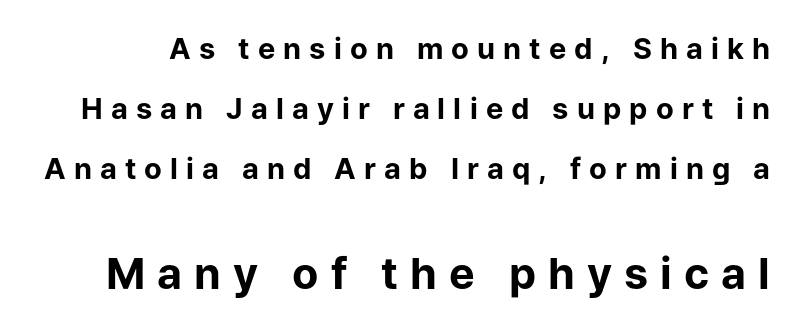
The image shows 43 px bold sans-serif type, upright; set loose line spacing (2.07x), unusually wide letter spacing (+0.28 em), not underlined; the second (bottom) block is 1.48x larger; low stroke contrast and a medium x-height.
